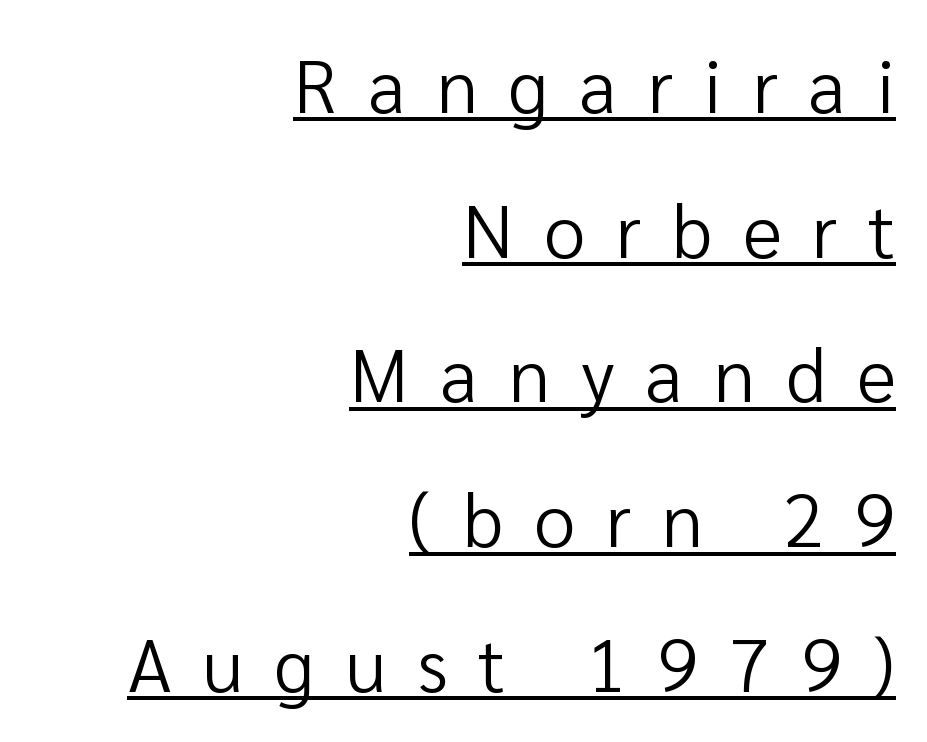
Q: Is the text bold? A: No.
Q: Is the text italic (slanted)? A: No, it is upright.
Q: Is the typeface a serif or a sans-serif typeface? A: Sans-serif.
Q: Is the text underlined? A: Yes.
Q: How is the paragraph aligned? A: Right-aligned.
Q: Is the spacing between letters normal or unusually wide? A: Unusually wide.
Q: Is the spacing between lines tight, normal or loose? A: Loose.
Q: Width (condensed, normal, or wide)? A: Normal.
Q: Stroke contrast? A: Low.
Q: x-height? A: Medium.
Q: Monospaced? A: No.
